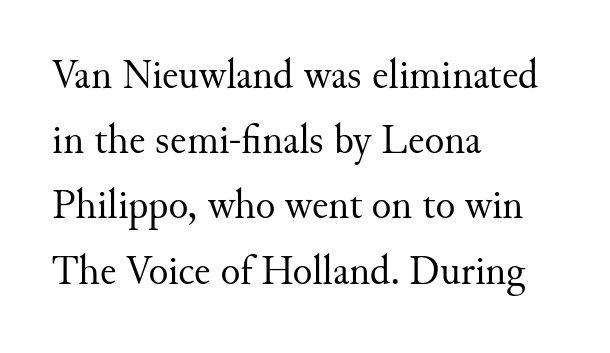
The image shows 41 px regular-weight serif type, upright; set left-aligned, normal line spacing (1.59x), normal letter spacing, not underlined; medium stroke contrast and a small x-height.
